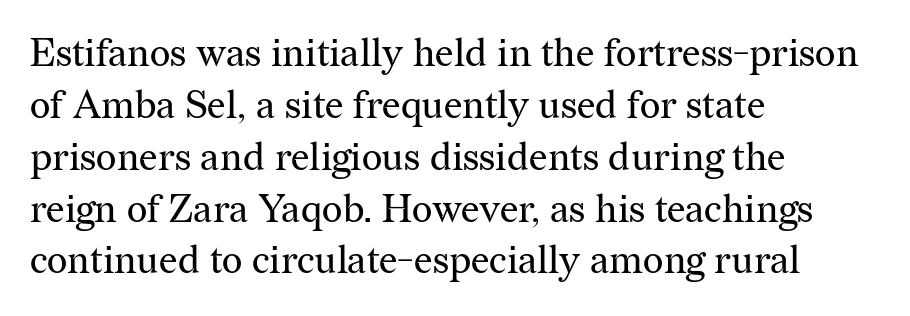
Q: Is the text bold? A: No.
Q: Is the text italic (slanted)? A: No, it is upright.
Q: Is the typeface a serif or a sans-serif typeface? A: Serif.
Q: Is the text underlined? A: No.
Q: How is the paragraph aligned? A: Left-aligned.
Q: Is the spacing between letters normal or unusually wide? A: Normal.
Q: Is the spacing between lines tight, normal or loose? A: Normal.
Q: Width (condensed, normal, or wide)? A: Normal.
Q: Stroke contrast? A: Medium.
Q: x-height? A: Medium.
Q: Monospaced? A: No.
